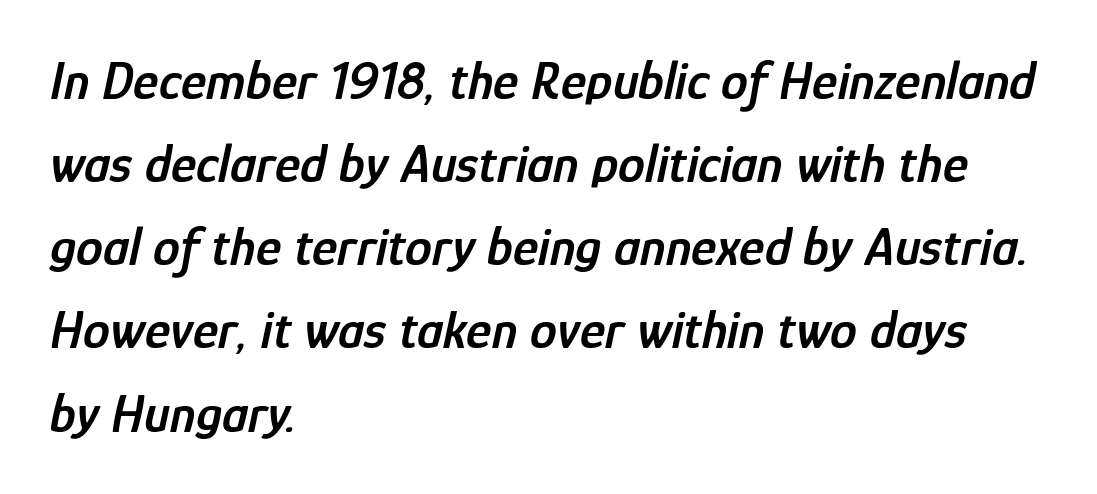
The image shows 54 px semibold, condensed type, italic (leaning right); set left-aligned, normal line spacing (1.54x), normal letter spacing, not underlined; low stroke contrast and a medium x-height.
